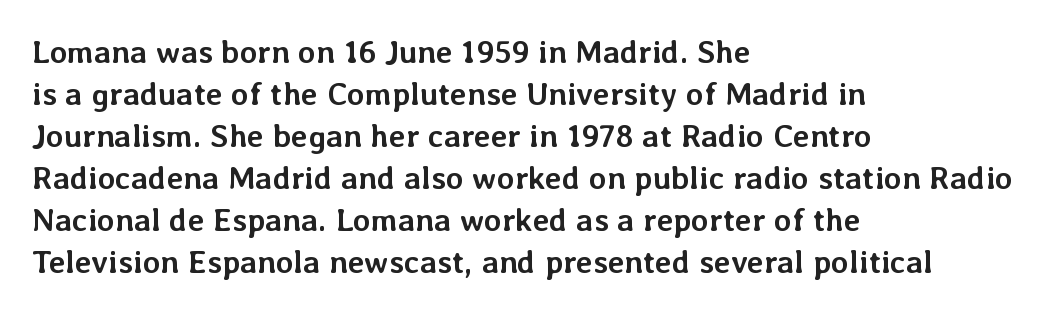
Rule under the text: the space is simply empty. Looks like regular typesetting: each glyph gets only the width it needs. These lines keep a tight, regular rhythm from letter to letter. Notice how descenders clear the ascenders below comfortably — that's standard leading.
